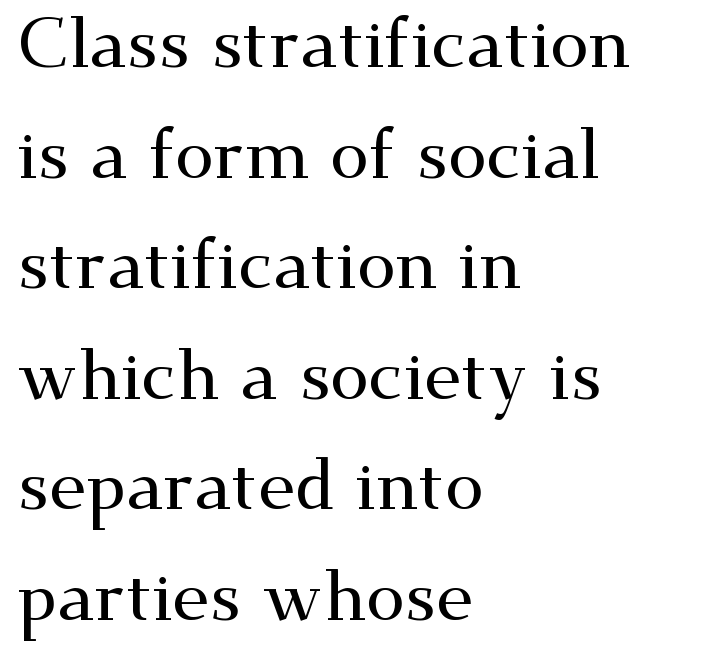
The image shows 70 px wide serif type, upright; set left-aligned, normal line spacing (1.58x), normal letter spacing, not underlined; medium stroke contrast and a small x-height.
